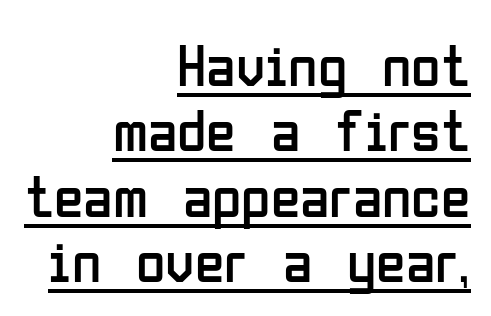
The image shows 60 px regular-weight, condensed sans-serif type, upright; set right-aligned, tight line spacing (1.09x), normal letter spacing, underlined; low stroke contrast and a medium x-height.
